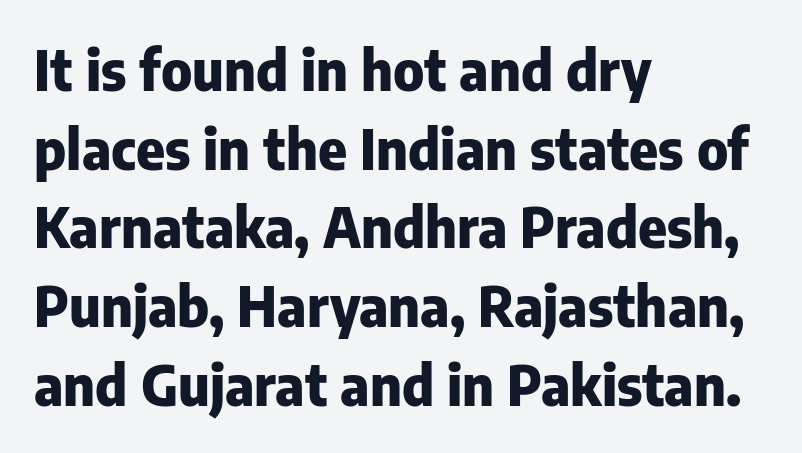
The lettering stays uniformly vertical, giving the passage a roman look. Where is the straight margin? On the left. The rows are spaced the way most documents space them. Glyph-to-glyph distance matches everyday printed text. The rendering uses natural spacing where letterforms have individual widths. Compared with an ordinary text face, these strokes are far heavier — a full bold.
